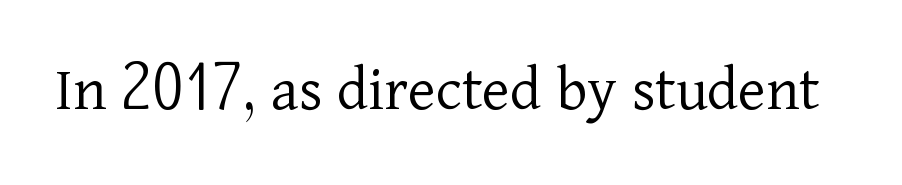
Q: Is the text bold? A: No.
Q: Is the text italic (slanted)? A: No, it is upright.
Q: Is the typeface a serif or a sans-serif typeface? A: Serif.
Q: Is the text underlined? A: No.
Q: Is the spacing between letters normal or unusually wide? A: Normal.
Q: Width (condensed, normal, or wide)? A: Normal.
Q: Stroke contrast? A: Low.
Q: x-height? A: Medium.
Q: Monospaced? A: No.
